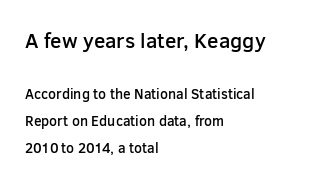
{"italic": "no", "bold": "semi", "underline": "no", "align": "left", "line_spacing": "loose", "line_spacing_ratio": 1.94, "letter_spacing": "normal", "letter_spacing_em": 0.0, "larger_block": "first", "size_ratio": 1.5, "glyph_px": 21}
